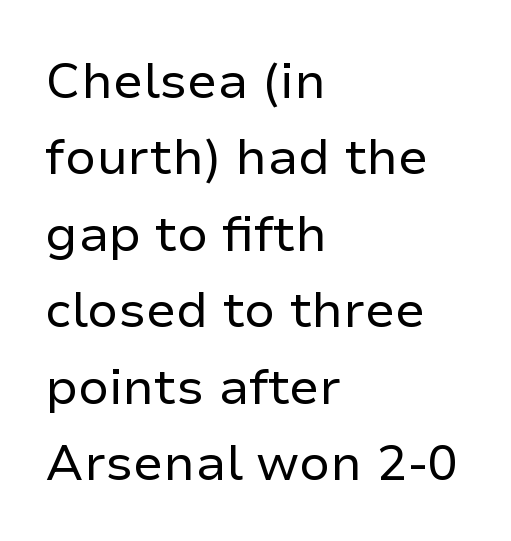
The image shows 50 px regular-weight sans-serif type, upright; set left-aligned, normal line spacing (1.53x), normal letter spacing, not underlined; low stroke contrast and a medium x-height.
